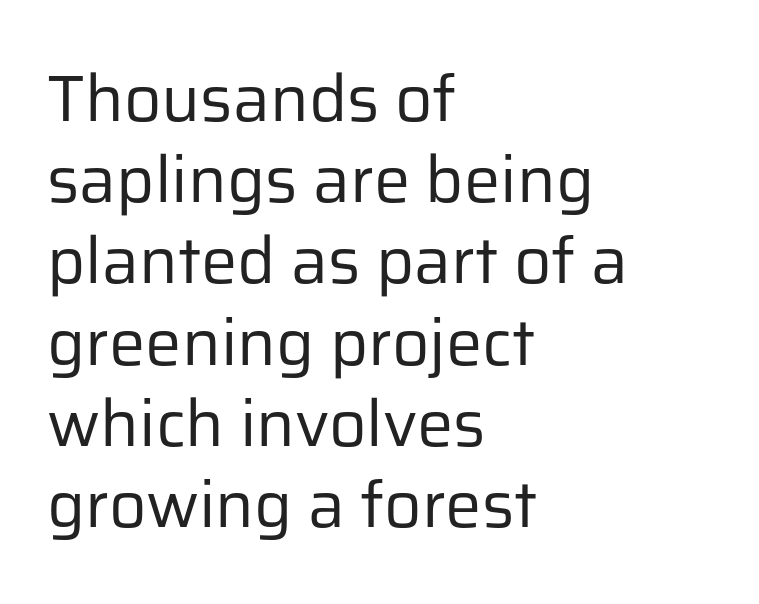
{"serif": "no", "italic": "no", "bold": "no", "weight": "regular", "width": "normal", "stroke_contrast": "low", "x_height": "medium", "monospaced": "no", "underline": "no", "align": "left", "line_spacing": "normal", "line_spacing_ratio": 1.25, "letter_spacing": "normal", "letter_spacing_em": 0.0, "glyph_px": 65}
